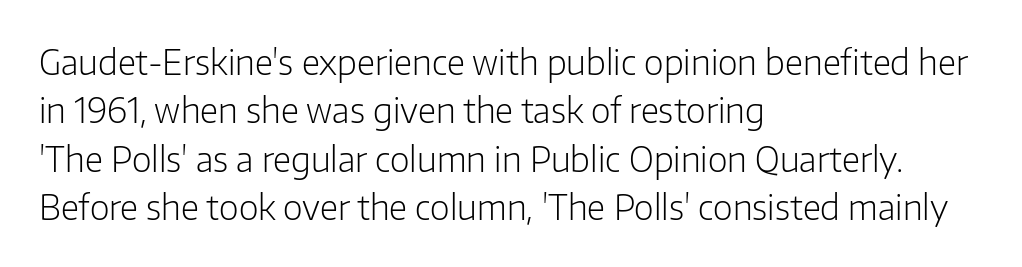
{"serif": "no", "italic": "no", "bold": "no", "weight": "light", "width": "normal", "stroke_contrast": "low", "x_height": "medium", "monospaced": "no", "underline": "no", "align": "left", "line_spacing": "normal", "line_spacing_ratio": 1.42, "letter_spacing": "normal", "letter_spacing_em": 0.0, "glyph_px": 34}
